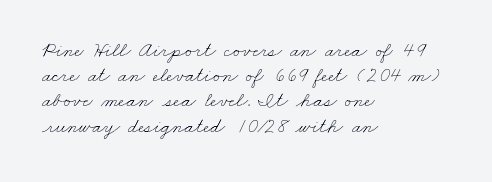
Q: Is the text bold? A: No.
Q: Is the text underlined? A: No.
Q: How is the paragraph aligned? A: Left-aligned.
Q: Is the spacing between letters normal or unusually wide? A: Normal.
